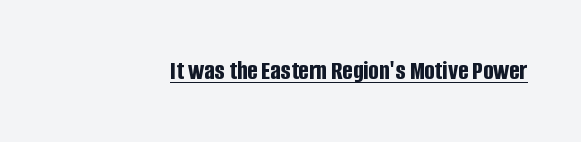
The image shows 27 px bold type, upright; set normal letter spacing, underlined.
